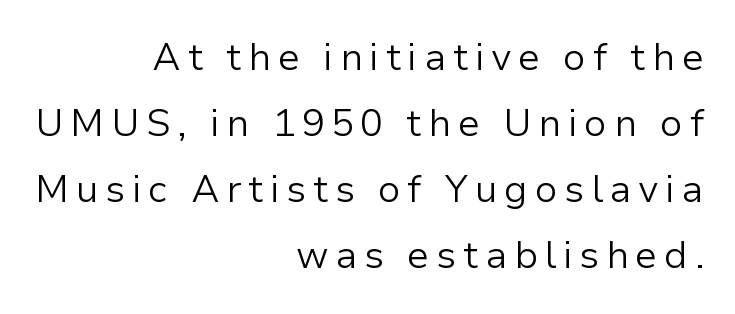
The passage shown is not underscored anywhere. This sample uses a sans-serif face. Is this a fixed-width face? No — the glyphs have proportional, varying widths. The typesetter chose a ragged-left arrangement here. Italic: no, the glyphs are upright roman.
